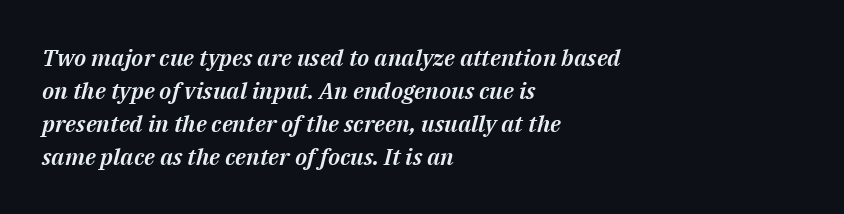
The image shows 23 px text type, italic (leaning right); set left-aligned, normal line spacing (1.43x), normal letter spacing, not underlined.
